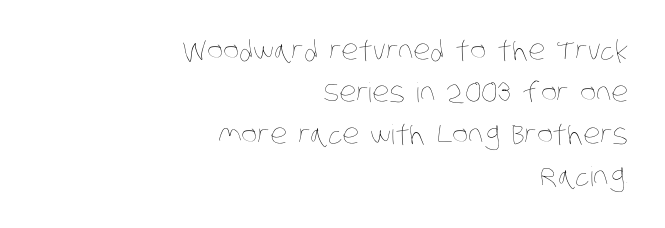
{"bold": "no", "underline": "no", "align": "right", "line_spacing": "normal", "line_spacing_ratio": 1.55, "letter_spacing": "normal", "letter_spacing_em": 0.0, "glyph_px": 27}
